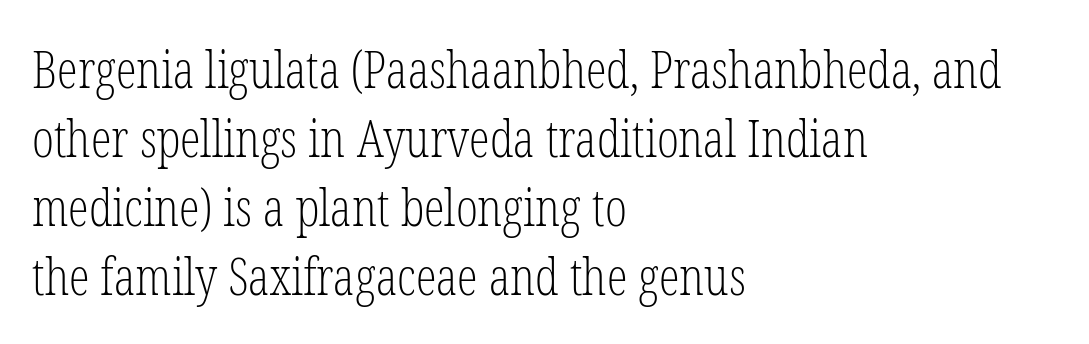
The image shows 52 px light, condensed serif type, upright; set left-aligned, normal line spacing (1.33x), normal letter spacing, not underlined; low stroke contrast and a medium x-height.
